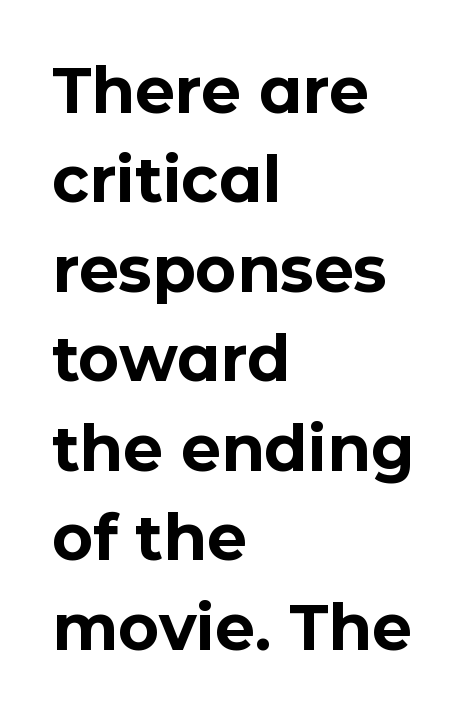
Teacher's note: observe the even left margin — that is flush-left alignment. Is there much room between lines? A standard amount, neither cramped nor airy. This sample has the flowing, uneven cadence of proportional lettering. Only glyphs here, with clear space below each row. You could call the tracking neutral — neither tight nor loose.
